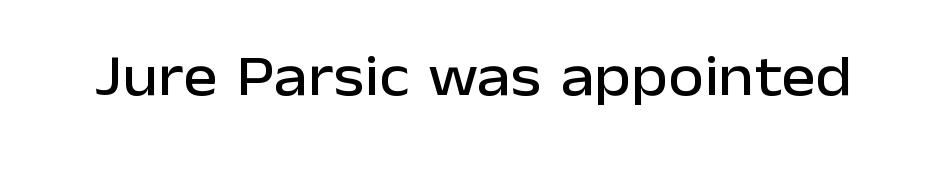
{"serif": "no", "italic": "no", "width": "normal", "stroke_contrast": "low", "x_height": "medium", "monospaced": "no", "underline": "no", "letter_spacing": "normal", "letter_spacing_em": 0.0, "glyph_px": 58}
